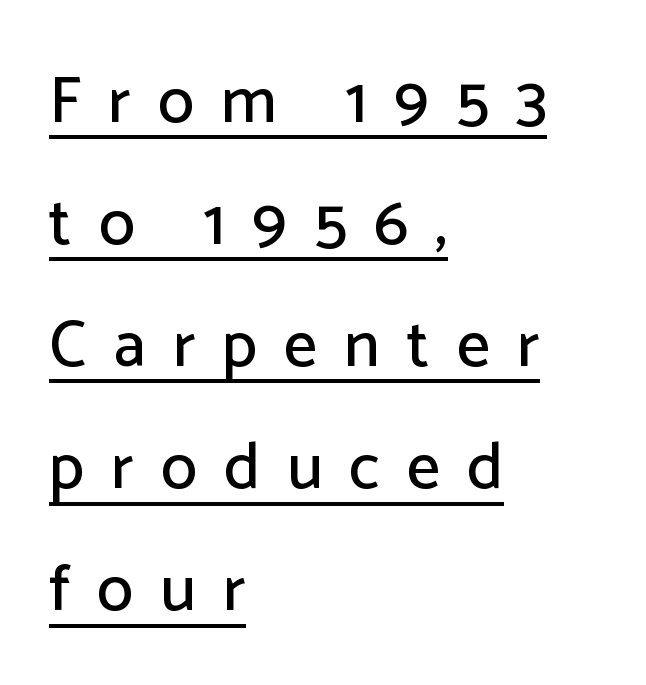
The image shows 66 px sans-serif type, upright; set left-aligned, line spacing 1.85x, unusually wide letter spacing (+0.41 em), underlined; low stroke contrast and a medium x-height.
